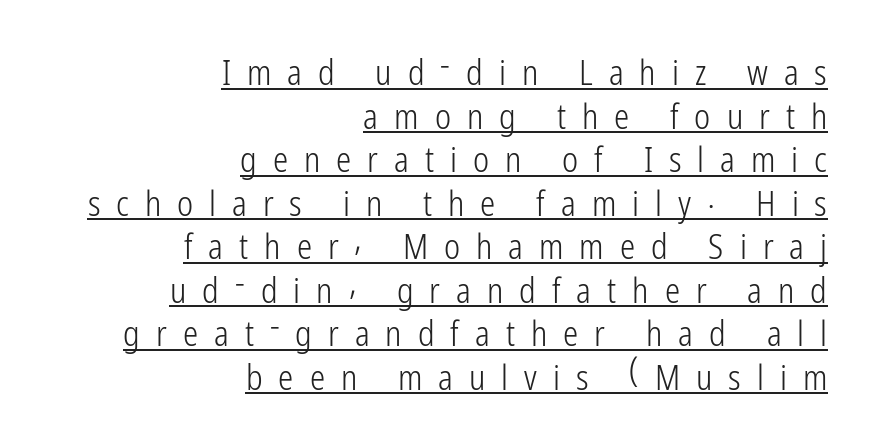
Letterform terminals end flat and unadorned throughout the passage. These lines were composed using upright roman letters. In terms of letterspacing, this is a distinctly airy, spread setting. Bold? No — there's no thickening of the strokes. Spacing verdict: proportional, widths tailored to each character. Horizontally, the lines are justified to the trailing edge only.
